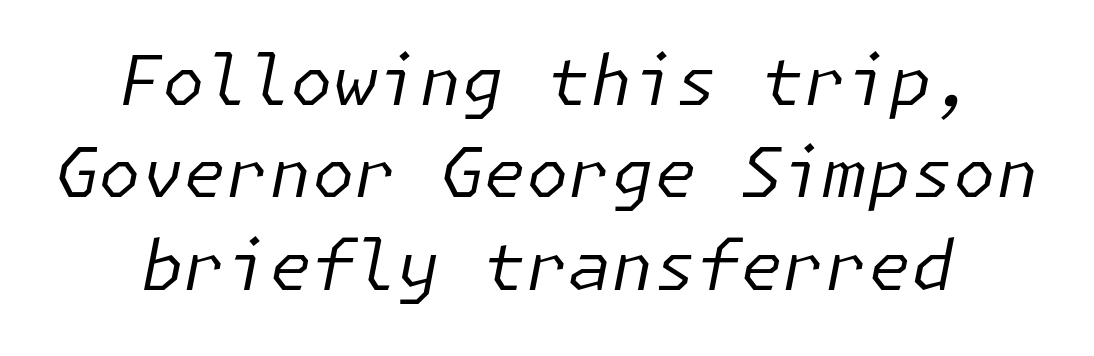
The image shows 69 px regular-weight type, italic (leaning right); set normal line spacing (1.34x), normal letter spacing, not underlined; low stroke contrast and a medium x-height.
